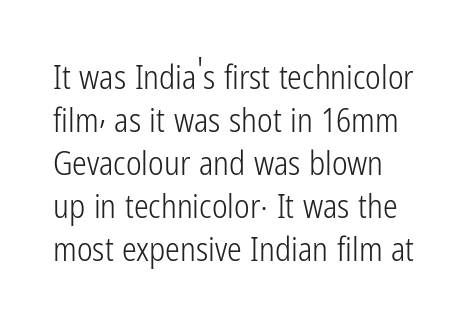
The image shows 33 px light, condensed sans-serif type, upright; set normal line spacing (1.3x), normal letter spacing, not underlined; low stroke contrast and a medium x-height.
